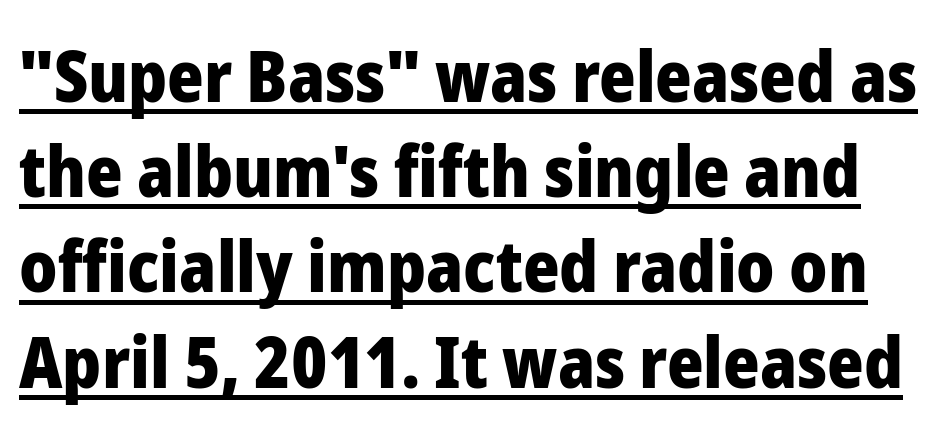
Its strokes are broad and dark, the hallmark of bold type. The tracking reads as untouched default to a designer's eye. A typesetter would mark this as roman, not italic. The passage shown stacks its lines at a standard gap.
